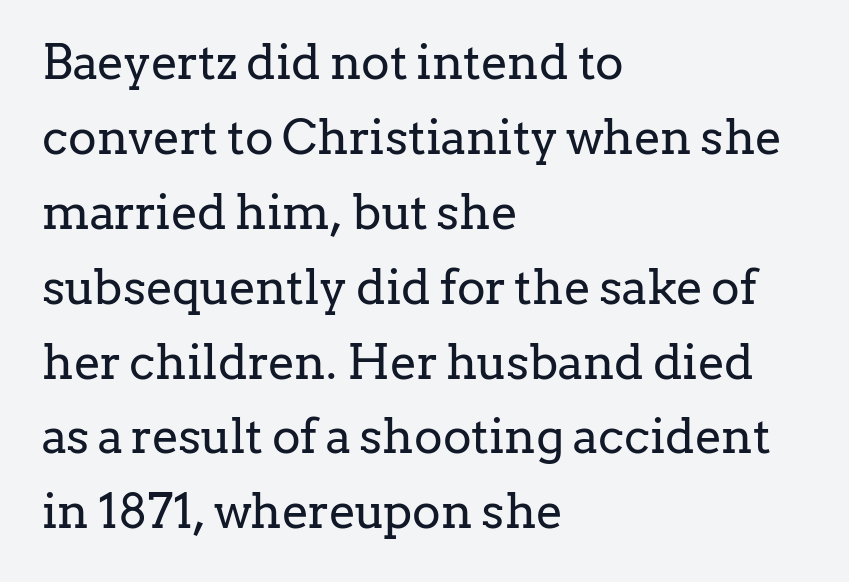
{"serif": "yes", "italic": "no", "bold": "no", "weight": "regular", "width": "normal", "stroke_contrast": "low", "x_height": "medium", "monospaced": "no", "underline": "no", "align": "left", "line_spacing": "normal", "line_spacing_ratio": 1.56, "letter_spacing": "normal", "letter_spacing_em": 0.0, "glyph_px": 48}
